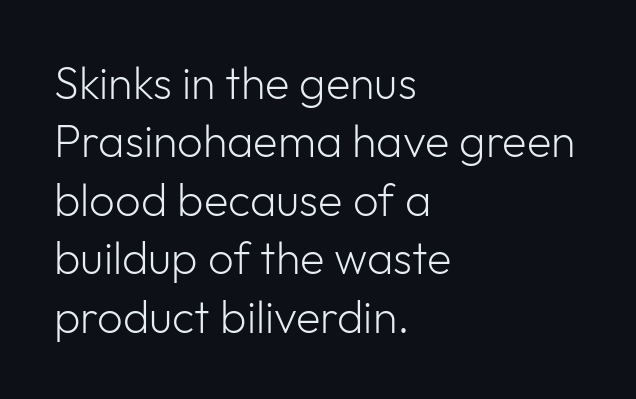
{"serif": "no", "italic": "no", "bold": "no", "weight": "light", "width": "normal", "stroke_contrast": "low", "x_height": "medium", "monospaced": "no", "underline": "no", "align": "left", "line_spacing": "normal", "line_spacing_ratio": 1.3, "letter_spacing": "normal", "letter_spacing_em": 0.0, "glyph_px": 45}
